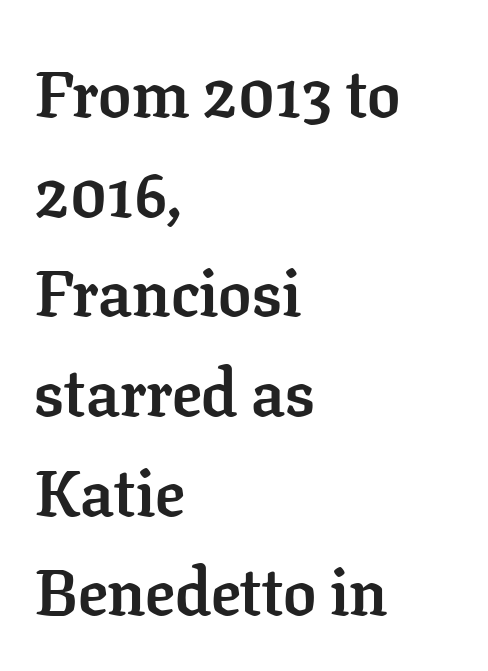
The image shows 66 px semibold serif type, upright; set left-aligned, normal line spacing (1.51x), normal letter spacing, not underlined; low stroke contrast and a medium x-height.
